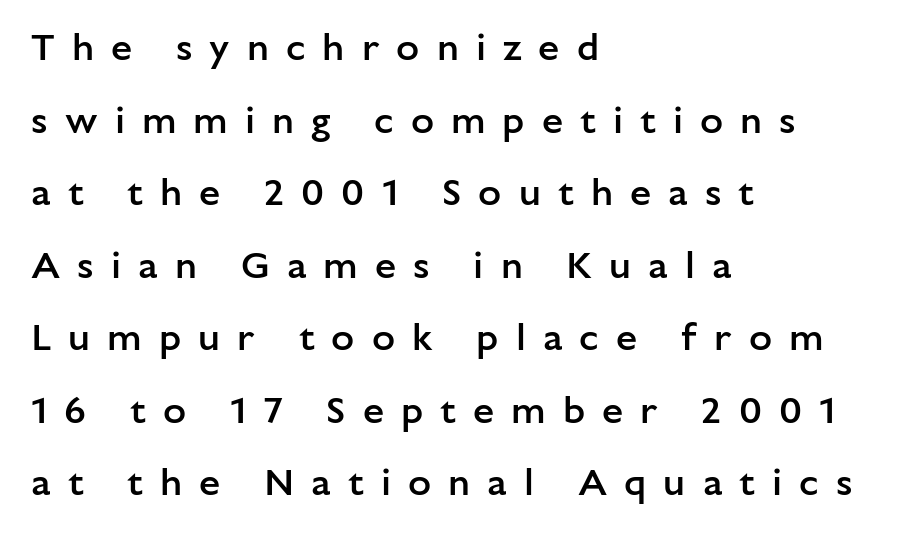
The image shows 38 px semibold sans-serif type, upright; set left-aligned, loose line spacing (1.91x), unusually wide letter spacing (+0.45 em), not underlined; low stroke contrast and a medium x-height.
